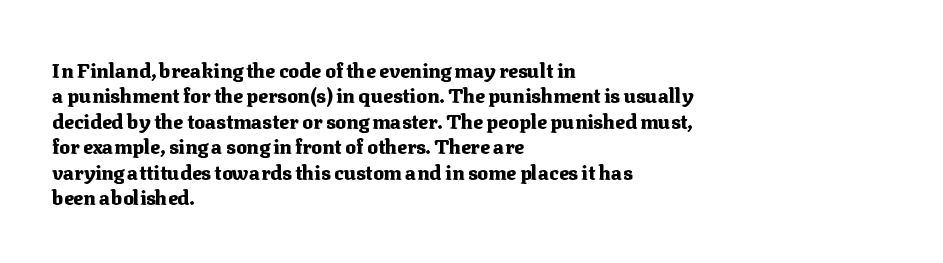
Q: Is the text bold? A: Yes.
Q: Is the text italic (slanted)? A: No, it is upright.
Q: Is the text underlined? A: No.
Q: How is the paragraph aligned? A: Left-aligned.
Q: Is the spacing between letters normal or unusually wide? A: Normal.
Q: Is the spacing between lines tight, normal or loose? A: Normal.
